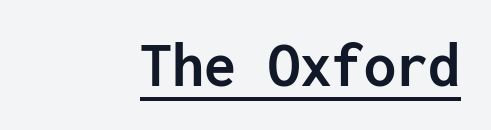
Q: Is the text bold? A: Yes.
Q: Is the text italic (slanted)? A: No, it is upright.
Q: Is the typeface a serif or a sans-serif typeface? A: Sans-serif.
Q: Is the text underlined? A: Yes.
Q: How is the paragraph aligned? A: Right-aligned.
Q: Is the spacing between letters normal or unusually wide? A: Normal.
Q: Width (condensed, normal, or wide)? A: Normal.
Q: Stroke contrast? A: Low.
Q: x-height? A: Medium.
Q: Monospaced? A: Yes.
